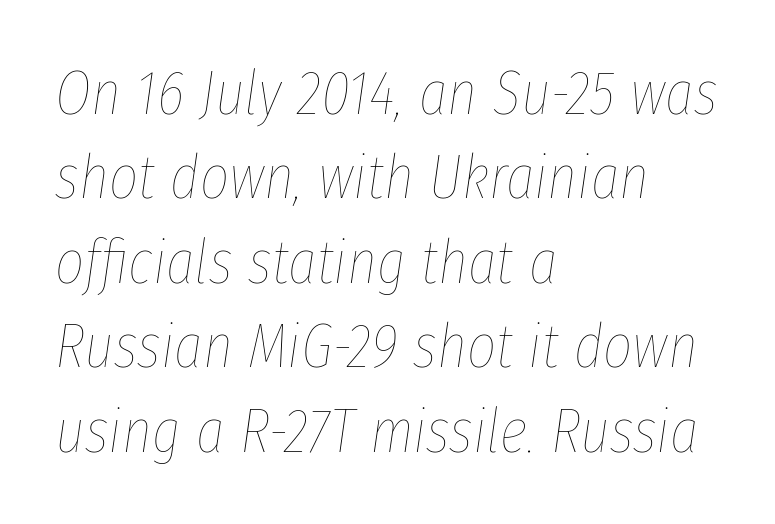
Q: Is the text bold? A: No.
Q: Is the text italic (slanted)? A: Yes, it leans right by about 8 degrees.
Q: Is the text underlined? A: No.
Q: How is the paragraph aligned? A: Left-aligned.
Q: Is the spacing between letters normal or unusually wide? A: Normal.
Q: Is the spacing between lines tight, normal or loose? A: Normal.
Q: Width (condensed, normal, or wide)? A: Condensed.
Q: Stroke contrast? A: Low.
Q: x-height? A: Medium.
Q: Monospaced? A: No.
